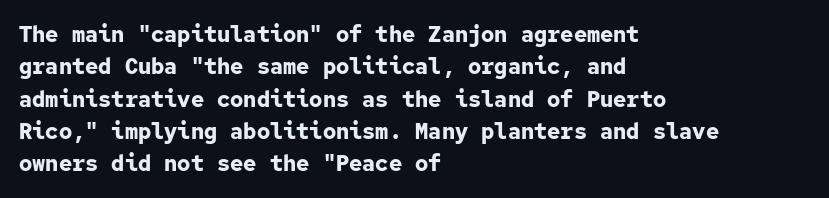
The image shows 22 px bold type, upright; set left-aligned, normal line spacing (1.47x), normal letter spacing, not underlined.
